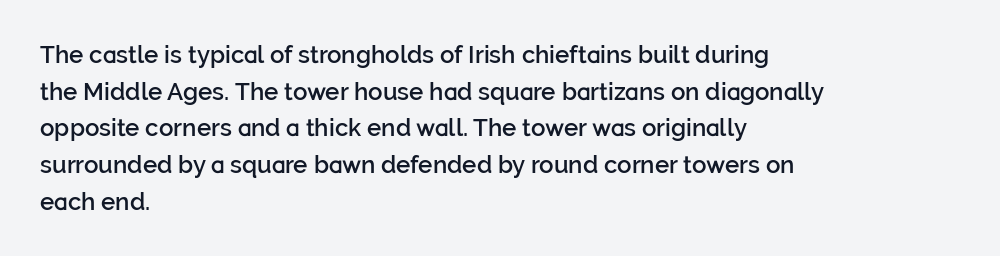
The image shows 24 px text type, upright; set left-aligned, normal line spacing (1.53x), normal letter spacing, not underlined.
